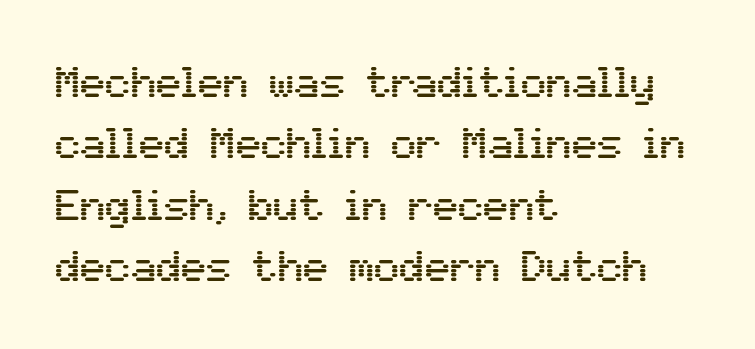
Regular leading. A bare baseline throughout the passage. These lines keep a tight, regular rhythm from letter to letter. Unlike a traditional serif, this face leaves its strokes unadorned. The paragraph has a hard left edge and a soft right edge. Do the characters align in a grid? No, the font is proportional.
